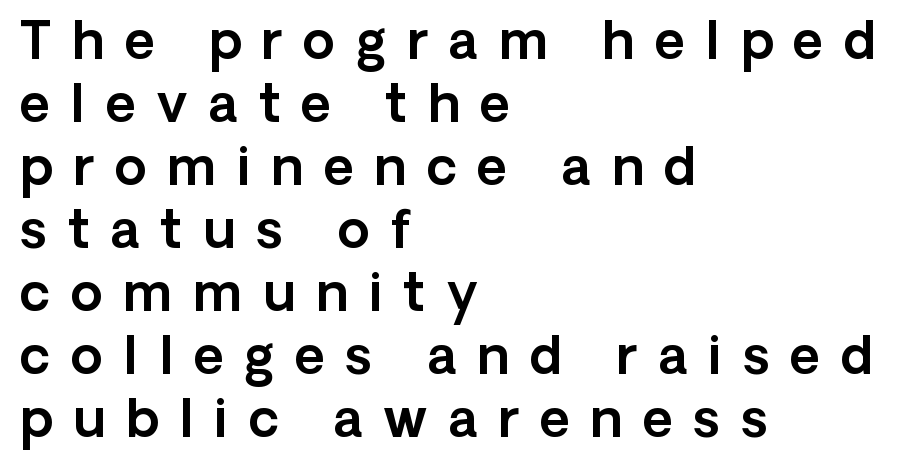
The image shows 52 px sans-serif type, upright; set left-aligned, line spacing 1.21x, unusually wide letter spacing (+0.4 em), not underlined; a medium x-height.
